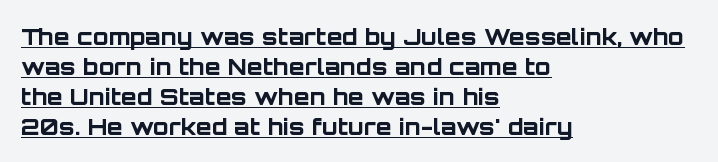
{"italic": "no", "bold": "yes", "underline": "yes", "align": "left", "line_spacing": "normal", "line_spacing_ratio": 1.3, "letter_spacing": "normal", "letter_spacing_em": 0.0, "glyph_px": 23}
